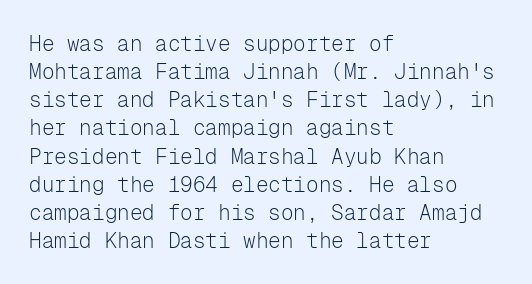
Q: Is the text bold? A: No.
Q: Is the text italic (slanted)? A: No, it is upright.
Q: Is the text underlined? A: No.
Q: How is the paragraph aligned? A: Left-aligned.
Q: Is the spacing between letters normal or unusually wide? A: Normal.
Q: Is the spacing between lines tight, normal or loose? A: Normal.
